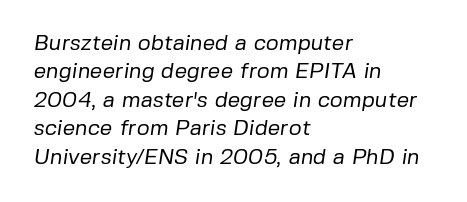
Students, note that the glyphs here touch the page at normal intervals. Leading: standard. The foot of each line stays bare and open. The typesetter chose a ragged-right arrangement here.
